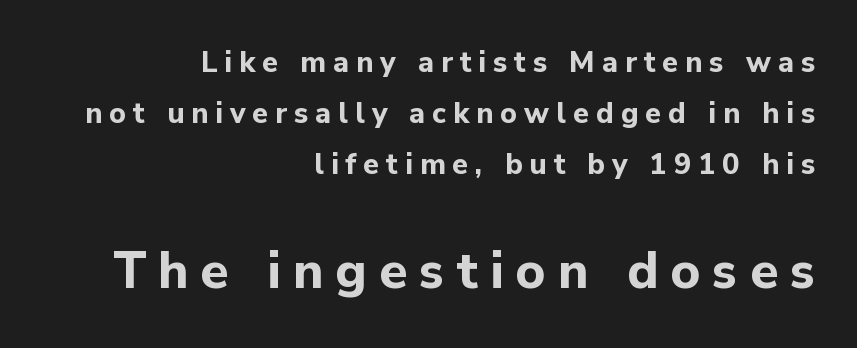
The image shows 51 px bold sans-serif type, upright; set right-aligned, line spacing 1.76x, unusually wide letter spacing (+0.24 em), not underlined; the second (bottom) block is 1.76x larger; low stroke contrast and a medium x-height.
